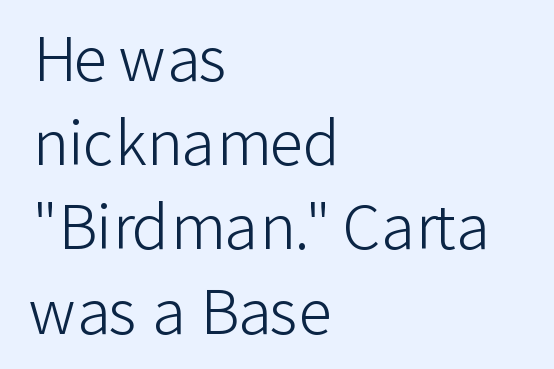
Q: Is the text bold? A: No.
Q: Is the text italic (slanted)? A: No, it is upright.
Q: Is the typeface a serif or a sans-serif typeface? A: Sans-serif.
Q: Is the text underlined? A: No.
Q: How is the paragraph aligned? A: Left-aligned.
Q: Is the spacing between letters normal or unusually wide? A: Normal.
Q: Is the spacing between lines tight, normal or loose? A: Normal.
Q: Width (condensed, normal, or wide)? A: Normal.
Q: Stroke contrast? A: Low.
Q: x-height? A: Medium.
Q: Monospaced? A: No.
